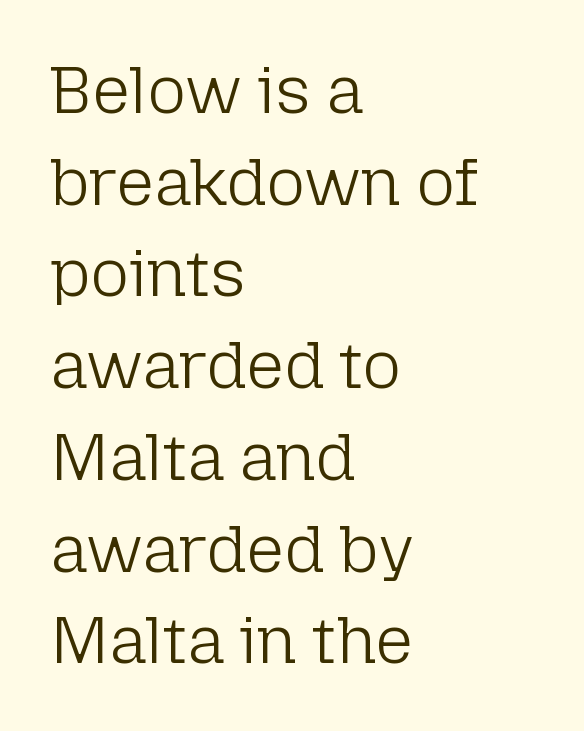
Q: Is the text bold? A: No.
Q: Is the text italic (slanted)? A: No, it is upright.
Q: Is the typeface a serif or a sans-serif typeface? A: Sans-serif.
Q: Is the text underlined? A: No.
Q: How is the paragraph aligned? A: Left-aligned.
Q: Is the spacing between letters normal or unusually wide? A: Normal.
Q: Is the spacing between lines tight, normal or loose? A: Normal.
Q: Width (condensed, normal, or wide)? A: Normal.
Q: Stroke contrast? A: Low.
Q: x-height? A: Medium.
Q: Monospaced? A: No.
